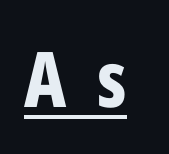
{"serif": "no", "italic": "no", "bold": "yes", "weight": "bold", "width": "condensed", "stroke_contrast": "low", "x_height": "medium", "monospaced": "no", "underline": "yes", "letter_spacing": "wide", "letter_spacing_em": 0.4, "glyph_px": 77}
